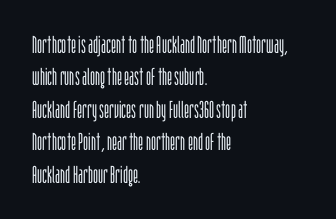
The image shows 24 px text type, upright; set left-aligned, normal line spacing (1.35x), normal letter spacing, not underlined.
